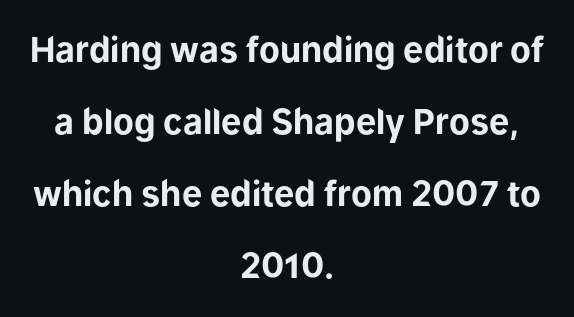
Q: Is the text bold? A: Yes.
Q: Is the text italic (slanted)? A: No, it is upright.
Q: Is the typeface a serif or a sans-serif typeface? A: Sans-serif.
Q: Is the text underlined? A: No.
Q: How is the paragraph aligned? A: Centered.
Q: Is the spacing between letters normal or unusually wide? A: Normal.
Q: Is the spacing between lines tight, normal or loose? A: Loose.
Q: Width (condensed, normal, or wide)? A: Normal.
Q: Stroke contrast? A: Low.
Q: x-height? A: Medium.
Q: Monospaced? A: No.
